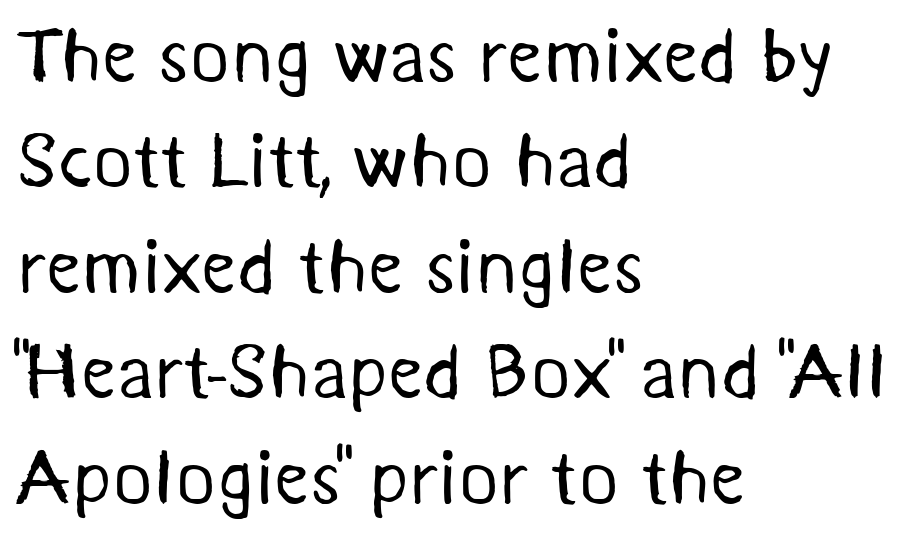
The face used here is a sans, in the tradition of grotesques and geometrics. The passage is arranged the way most books set body copy — flush left. The designer left line spacing at the default. No heavy texture on the line: the type isn't bold. The words here are not underlined. What stands out about the letter spacing? Nothing — it is the standard amount.
